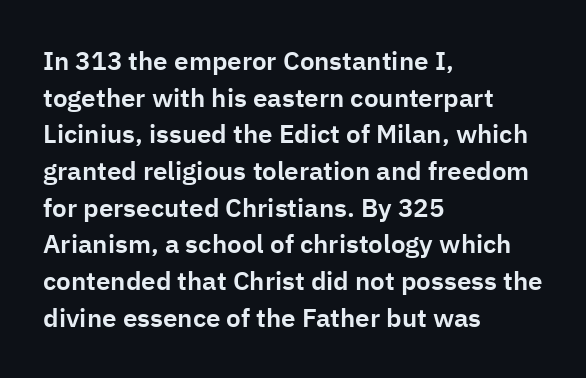
Here the glyphs are tracked normally, forming tight word shapes. Upright lettering throughout. Underline: absent. The lines are quadded left.
